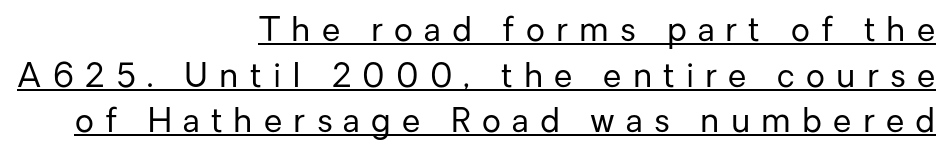
To sum up the face: it is a sans, with no serifs. In designer terms, the underline attribute is active on this setting. Display-style spreading of the glyphs; the letterfit is very open. This is roman type, the default non-slanted kind. If you measured baseline to baseline, you'd find a middling distance. Unbolded letterforms with no extra heft.
